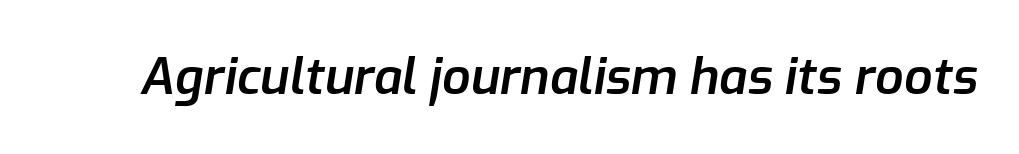
Q: Is the text bold? A: Semi-bold.
Q: Is the text italic (slanted)? A: Yes, it leans right by about 9 degrees.
Q: Is the text underlined? A: No.
Q: Is the spacing between letters normal or unusually wide? A: Normal.
Q: Width (condensed, normal, or wide)? A: Normal.
Q: Stroke contrast? A: Low.
Q: x-height? A: Medium.
Q: Monospaced? A: No.
